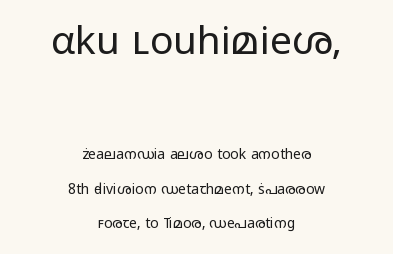
{"serif": "no", "italic": "no", "bold": "no", "weight": "regular", "width": "wide", "stroke_contrast": "low", "x_height": "medium", "monospaced": "no", "underline": "no", "align": "center", "line_spacing": "loose", "line_spacing_ratio": 2.44, "letter_spacing": "normal", "letter_spacing_em": 0.0, "larger_block": "first", "size_ratio": 2.79, "glyph_px": 39}
